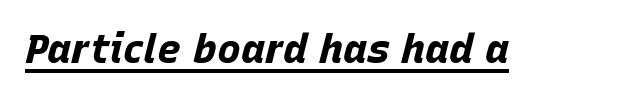
Q: Is the text bold? A: Yes.
Q: Is the text italic (slanted)? A: Yes, it leans right by about 15 degrees.
Q: Is the text underlined? A: Yes.
Q: Is the spacing between letters normal or unusually wide? A: Normal.
Q: Width (condensed, normal, or wide)? A: Normal.
Q: Stroke contrast? A: Low.
Q: x-height? A: Large.
Q: Monospaced? A: No.
